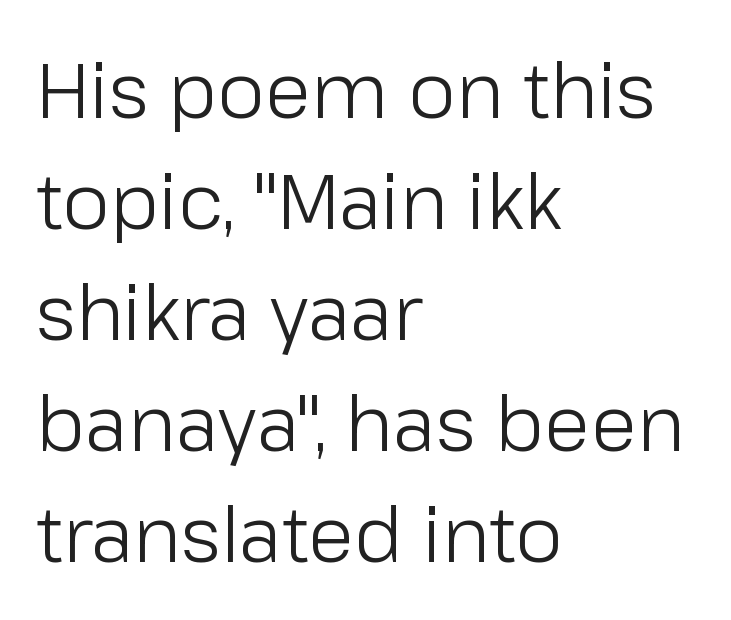
Q: Is the text bold? A: No.
Q: Is the text italic (slanted)? A: No, it is upright.
Q: Is the typeface a serif or a sans-serif typeface? A: Sans-serif.
Q: Is the text underlined? A: No.
Q: How is the paragraph aligned? A: Left-aligned.
Q: Is the spacing between letters normal or unusually wide? A: Normal.
Q: Is the spacing between lines tight, normal or loose? A: Normal.
Q: Width (condensed, normal, or wide)? A: Normal.
Q: Stroke contrast? A: Low.
Q: x-height? A: Medium.
Q: Monospaced? A: No.
